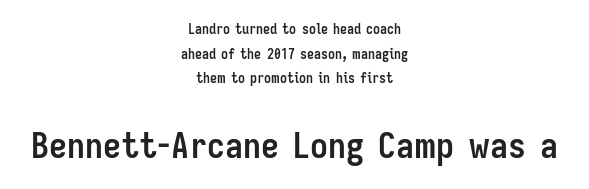
Q: Is the text bold? A: Yes.
Q: Is the text italic (slanted)? A: No, it is upright.
Q: Is the typeface a serif or a sans-serif typeface? A: Sans-serif.
Q: Is the text underlined? A: No.
Q: How is the paragraph aligned? A: Centered.
Q: Is the spacing between letters normal or unusually wide? A: Normal.
Q: Which block of text is set in a larger size, the first (top) or the second (bottom)? A: The second (bottom) one.
Q: Width (condensed, normal, or wide)? A: Condensed.
Q: Stroke contrast? A: Low.
Q: x-height? A: Medium.
Q: Monospaced? A: No.
